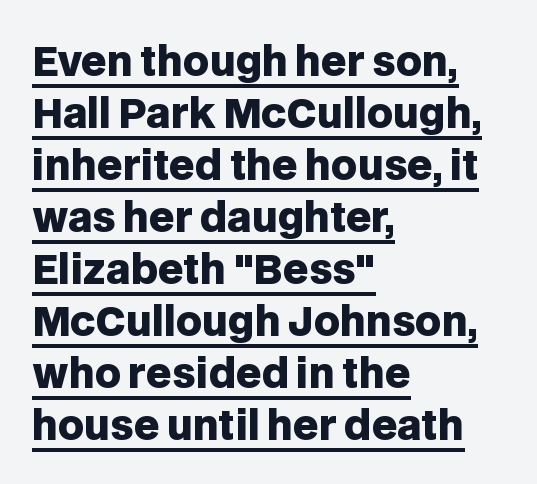
{"serif": "no", "italic": "no", "bold": "yes", "weight": "heavy", "width": "normal", "stroke_contrast": "low", "x_height": "large", "monospaced": "no", "underline": "yes", "align": "left", "line_spacing": "normal", "line_spacing_ratio": 1.3, "letter_spacing": "normal", "letter_spacing_em": 0.0, "glyph_px": 40}
